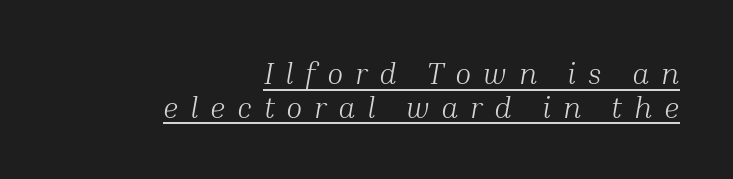
{"serif": "yes", "italic": "yes", "lean": "right", "slant_degrees": 10, "bold": "no", "weight": "light", "width": "normal", "stroke_contrast": "medium", "x_height": "medium", "monospaced": "no", "underline": "yes", "align": "right", "line_spacing": "tight", "line_spacing_ratio": 1.12, "letter_spacing": "wide", "letter_spacing_em": 0.39, "glyph_px": 30}
